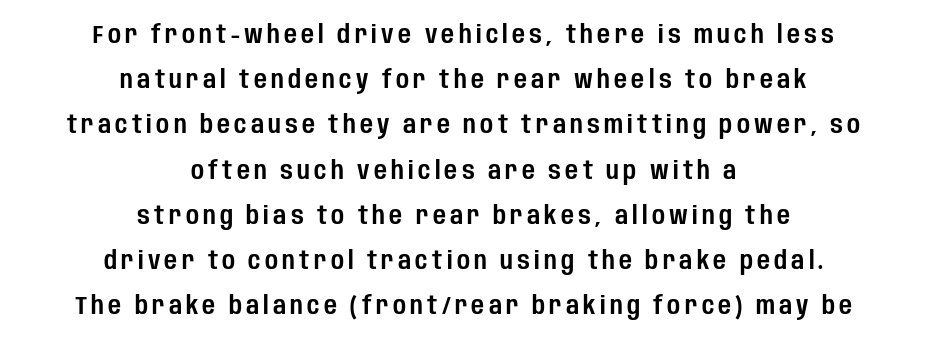
The image shows 25 px text type, upright; set centered, line spacing 1.81x, not underlined.
